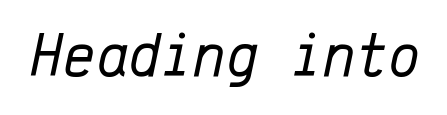
The image shows 62 px regular-weight type, italic (leaning right), monospaced; set normal letter spacing, not underlined; low stroke contrast and a medium x-height.
